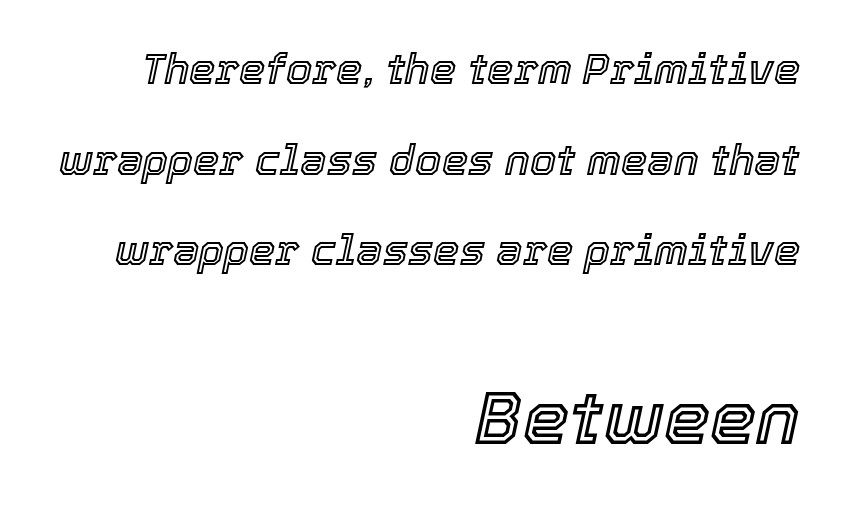
{"italic": "yes", "lean": "right", "slant_degrees": 12, "width": "normal", "x_height": "medium", "monospaced": "no", "underline": "no", "align": "right", "line_spacing": "loose", "line_spacing_ratio": 2.16, "letter_spacing": "normal", "letter_spacing_em": 0.0, "larger_block": "second", "size_ratio": 1.76, "glyph_px": 74}
